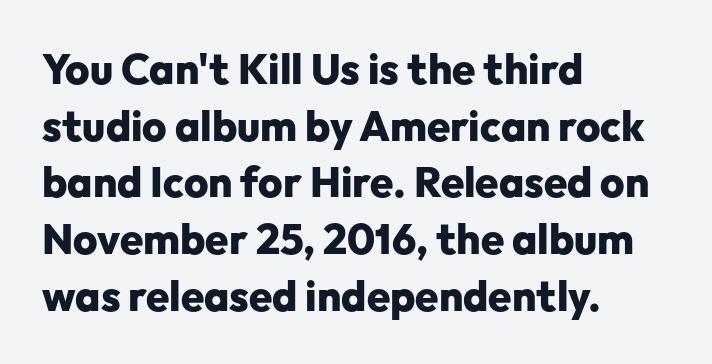
Q: Is the text bold? A: Yes.
Q: Is the text italic (slanted)? A: No, it is upright.
Q: Is the typeface a serif or a sans-serif typeface? A: Sans-serif.
Q: Is the text underlined? A: No.
Q: How is the paragraph aligned? A: Left-aligned.
Q: Is the spacing between letters normal or unusually wide? A: Normal.
Q: Is the spacing between lines tight, normal or loose? A: Normal.
Q: Width (condensed, normal, or wide)? A: Normal.
Q: Stroke contrast? A: Low.
Q: x-height? A: Medium.
Q: Monospaced? A: No.
